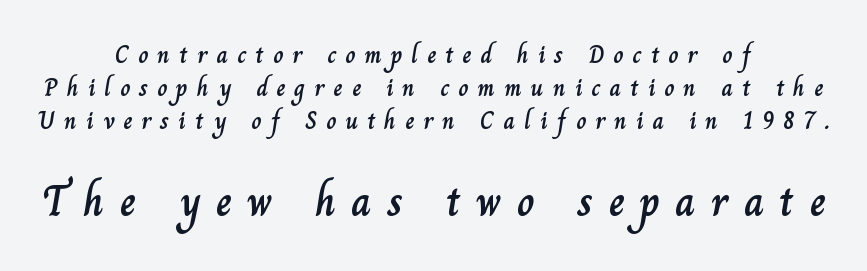
Q: Is the text italic (slanted)? A: Yes.
Q: Is the text underlined? A: No.
Q: How is the paragraph aligned? A: Centered.
Q: Is the spacing between letters normal or unusually wide? A: Unusually wide.
Q: Is the spacing between lines tight, normal or loose? A: Normal.
Q: Which block of text is set in a larger size, the first (top) or the second (bottom)? A: The second (bottom) one.
Q: Width (condensed, normal, or wide)? A: Normal.
Q: Stroke contrast? A: Low.
Q: x-height? A: Small.
Q: Monospaced? A: No.
